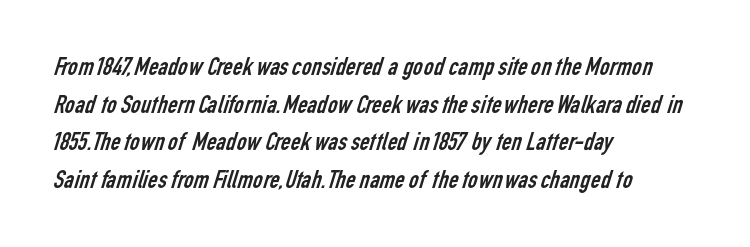
{"bold": "no", "underline": "no", "align": "left", "line_spacing": "normal", "line_spacing_ratio": 1.39, "letter_spacing": "normal", "letter_spacing_em": 0.0, "glyph_px": 27}
